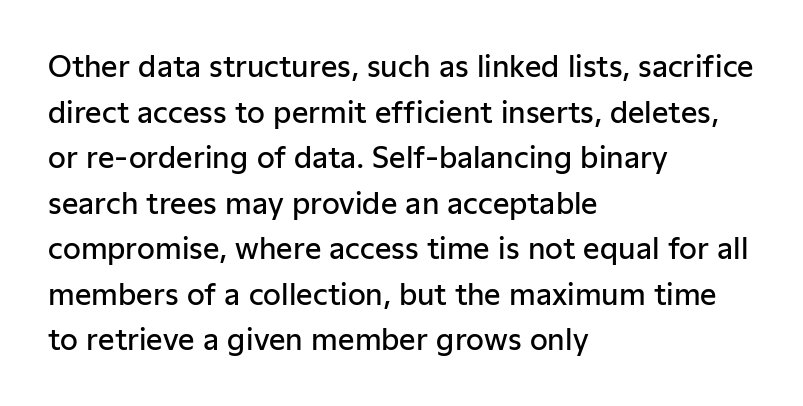
The image shows 29 px semibold sans-serif type, upright; set left-aligned, normal line spacing (1.57x), normal letter spacing, not underlined; low stroke contrast and a medium x-height.
